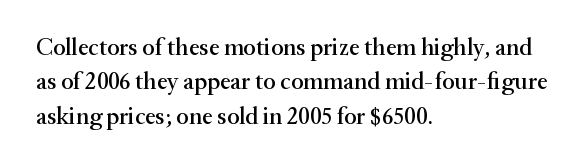
{"italic": "no", "underline": "no", "align": "left", "line_spacing": "normal", "line_spacing_ratio": 1.43, "letter_spacing": "normal", "letter_spacing_em": 0.0, "glyph_px": 24}
